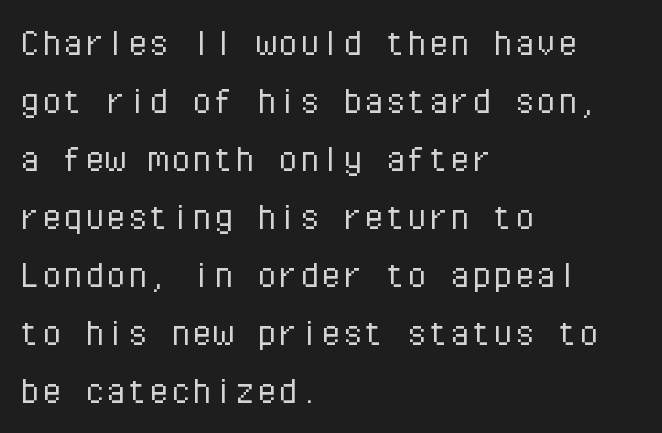
Q: Is the text bold? A: No.
Q: Is the text italic (slanted)? A: No, it is upright.
Q: Is the typeface a serif or a sans-serif typeface? A: Sans-serif.
Q: Is the text underlined? A: No.
Q: How is the paragraph aligned? A: Left-aligned.
Q: Is the spacing between letters normal or unusually wide? A: Normal.
Q: Is the spacing between lines tight, normal or loose? A: Normal.
Q: Width (condensed, normal, or wide)? A: Normal.
Q: Stroke contrast? A: Low.
Q: x-height? A: Medium.
Q: Monospaced? A: Yes.
